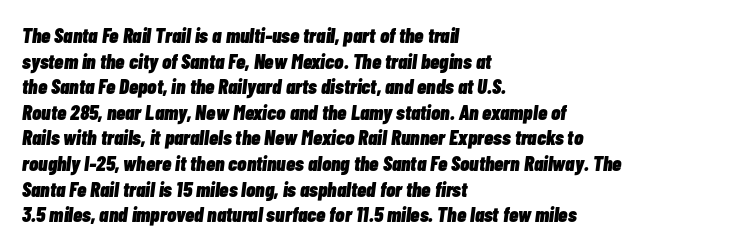
{"italic": "yes", "lean": "right", "slant_degrees": 7, "bold": "yes", "underline": "no", "align": "left", "line_spacing_ratio": 1.22, "letter_spacing": "normal", "letter_spacing_em": 0.0, "glyph_px": 21}
